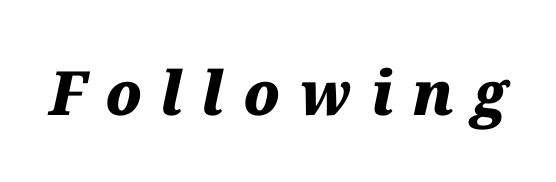
The line texture is sparse and dotted thanks to wide tracking. Chunky letters — that's bold for sure. Think of a printed novel: that variable character pitch is what you see here. Plain, unruled lines of type. Style check: oblique.
